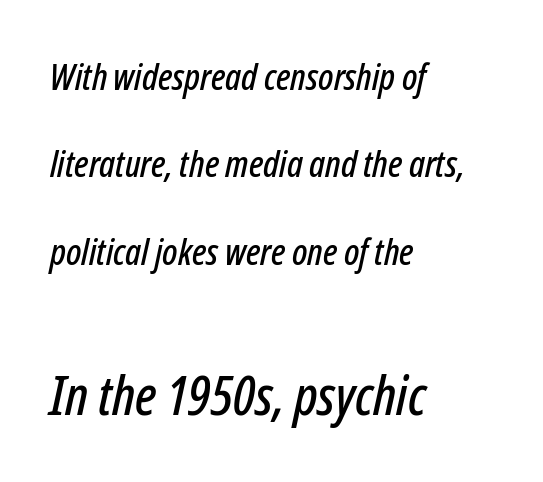
Q: Is the text italic (slanted)? A: Yes, it leans right by about 12 degrees.
Q: Is the text underlined? A: No.
Q: How is the paragraph aligned? A: Left-aligned.
Q: Is the spacing between letters normal or unusually wide? A: Normal.
Q: Is the spacing between lines tight, normal or loose? A: Loose.
Q: Which block of text is set in a larger size, the first (top) or the second (bottom)? A: The second (bottom) one.
Q: Width (condensed, normal, or wide)? A: Condensed.
Q: Stroke contrast? A: Low.
Q: x-height? A: Medium.
Q: Monospaced? A: No.
